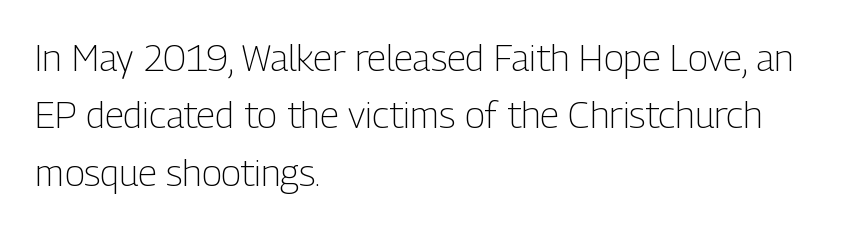
Normally led — the rows are evenly, conventionally spaced. The text was rendered using a sans face with plain stroke endings. The gaps between neighbouring characters are ordinary and unremarkable. Proportional: the letters do not fall into vertical columns. Is this a heavy cut? Hardly; it is regular or lighter. Ordinary non-slanted type is in use.
